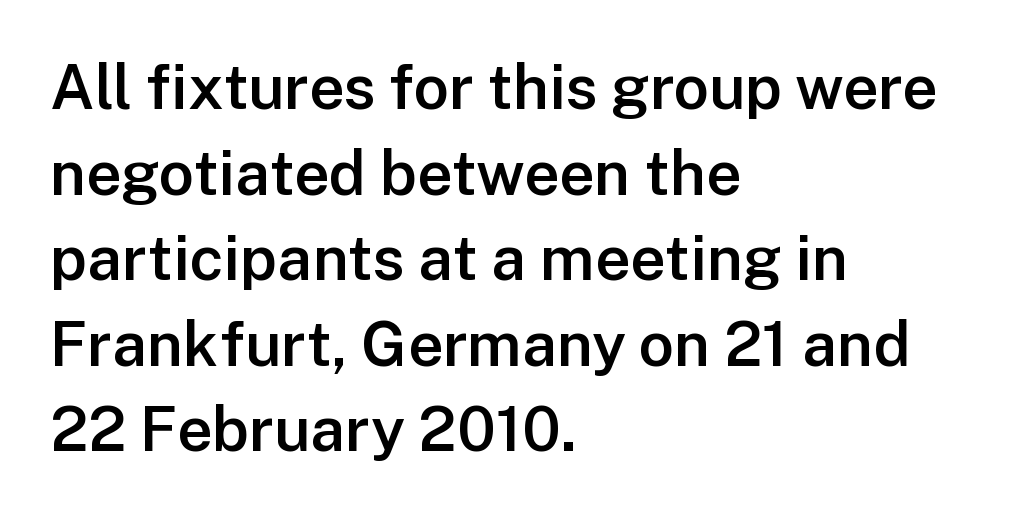
{"serif": "no", "italic": "no", "bold": "semi", "weight": "semibold", "width": "normal", "stroke_contrast": "low", "x_height": "medium", "monospaced": "no", "underline": "no", "align": "left", "line_spacing": "normal", "line_spacing_ratio": 1.38, "letter_spacing": "normal", "letter_spacing_em": 0.0, "glyph_px": 62}
